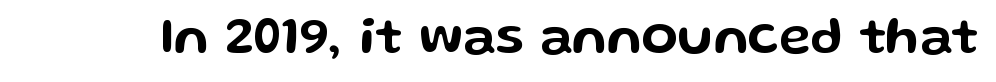
The image shows 53 px wide sans-serif type, upright; set normal letter spacing, not underlined; low stroke contrast and a medium x-height.
